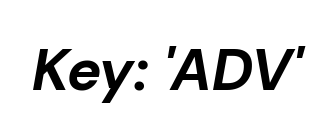
Default kerning and tracking; the words read as compact shapes. Compared with ordinary roman type, these characters are visibly tilted. Each letter keeps its own natural width here, so spacing adapts to shape. The gap between lines stays unmarked. Typesetter's note: full bold, strokes at maximum text heaviness.
